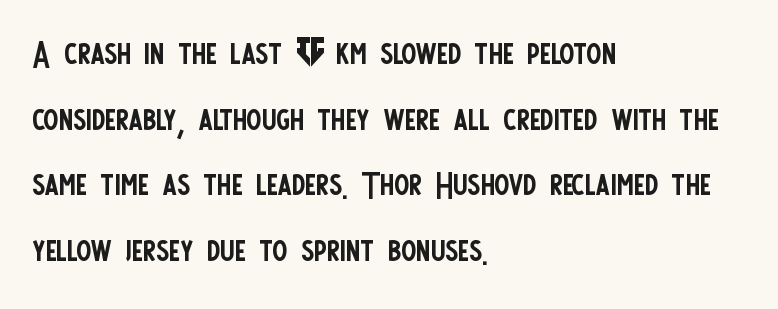
{"serif": "no", "italic": "no", "bold": "no", "weight": "regular", "width": "condensed", "stroke_contrast": "low", "x_height": "large", "monospaced": "no", "underline": "no", "align": "left", "line_spacing": "normal", "line_spacing_ratio": 1.46, "letter_spacing": "normal", "letter_spacing_em": 0.0, "glyph_px": 45}
